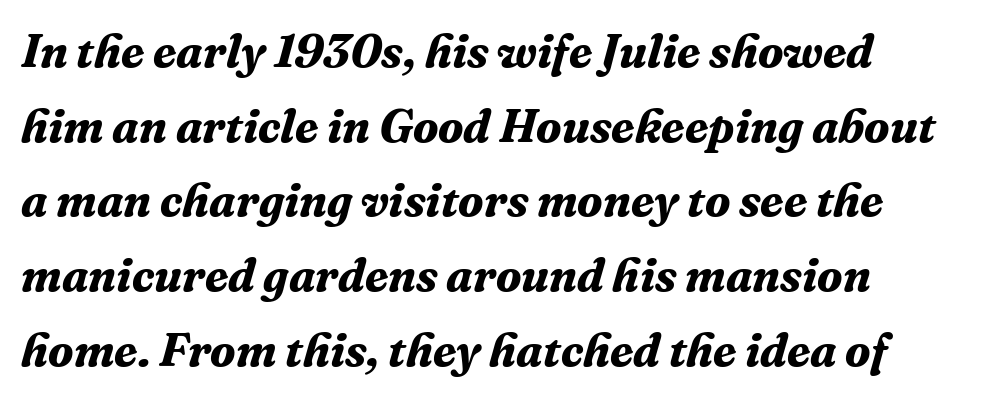
The image shows 47 px bold serif type, italic (leaning right); set normal line spacing (1.59x), normal letter spacing, not underlined; medium stroke contrast and a medium x-height.
